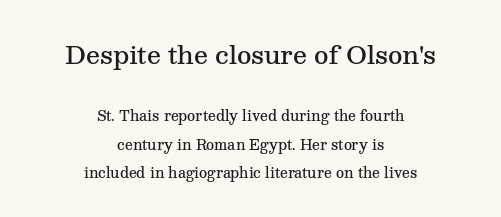
The paragraph has two soft edges and a firm central axis. Between one letter and the next there's only the usual sliver of space. A student would notice the top passage is typeset larger than what follows. No italicization has been applied; the sample stays upright. Nobody drew a line under any word here.
